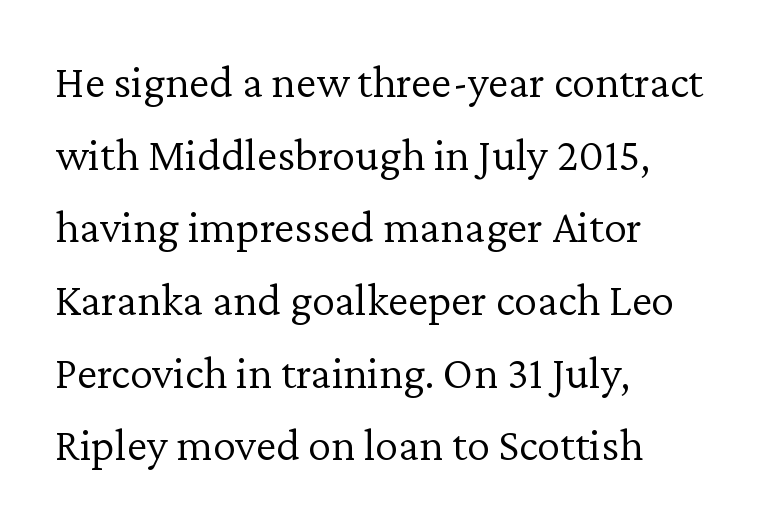
Q: Is the text bold? A: No.
Q: Is the text italic (slanted)? A: No, it is upright.
Q: Is the typeface a serif or a sans-serif typeface? A: Serif.
Q: Is the text underlined? A: No.
Q: How is the paragraph aligned? A: Left-aligned.
Q: Is the spacing between letters normal or unusually wide? A: Normal.
Q: Is the spacing between lines tight, normal or loose? A: Normal.
Q: Width (condensed, normal, or wide)? A: Normal.
Q: Stroke contrast? A: Low.
Q: x-height? A: Medium.
Q: Monospaced? A: No.
